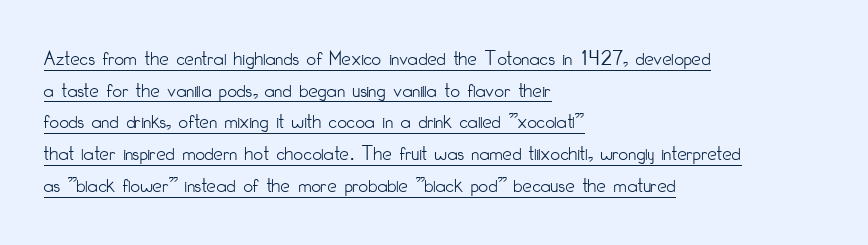
The image shows 21 px text type, upright; set left-aligned, normal line spacing (1.51x), normal letter spacing, underlined.
